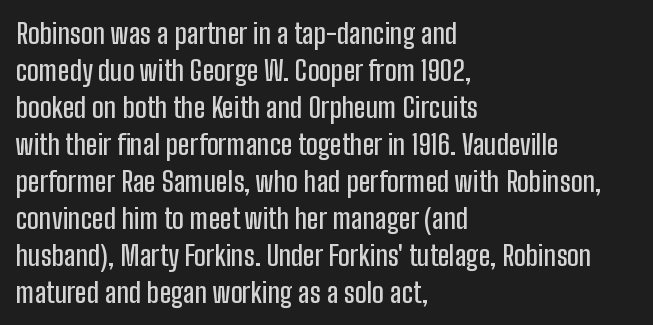
{"serif": "no", "italic": "no", "width": "condensed", "stroke_contrast": "low", "x_height": "medium", "monospaced": "no", "underline": "no", "align": "left", "line_spacing": "normal", "line_spacing_ratio": 1.32, "letter_spacing": "normal", "letter_spacing_em": 0.0, "glyph_px": 28}
